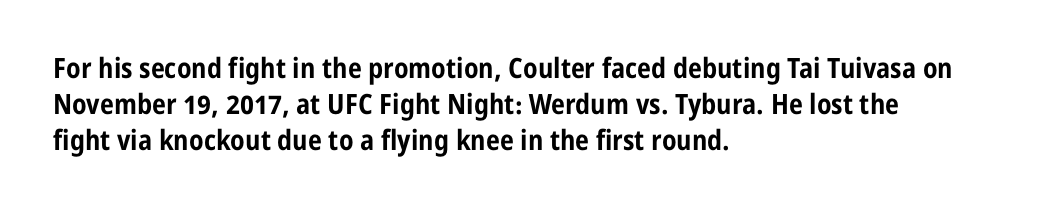
{"serif": "no", "italic": "no", "bold": "yes", "weight": "bold", "width": "condensed", "stroke_contrast": "low", "x_height": "medium", "monospaced": "no", "underline": "no", "align": "left", "line_spacing": "normal", "line_spacing_ratio": 1.28, "letter_spacing": "normal", "letter_spacing_em": 0.0, "glyph_px": 28}
